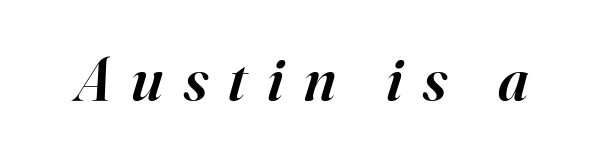
{"serif": "yes", "italic": "yes", "lean": "right", "slant_degrees": 16, "bold": "semi", "weight": "semibold", "width": "normal", "stroke_contrast": "high", "x_height": "small", "monospaced": "no", "underline": "no", "letter_spacing": "wide", "letter_spacing_em": 0.33, "glyph_px": 62}
